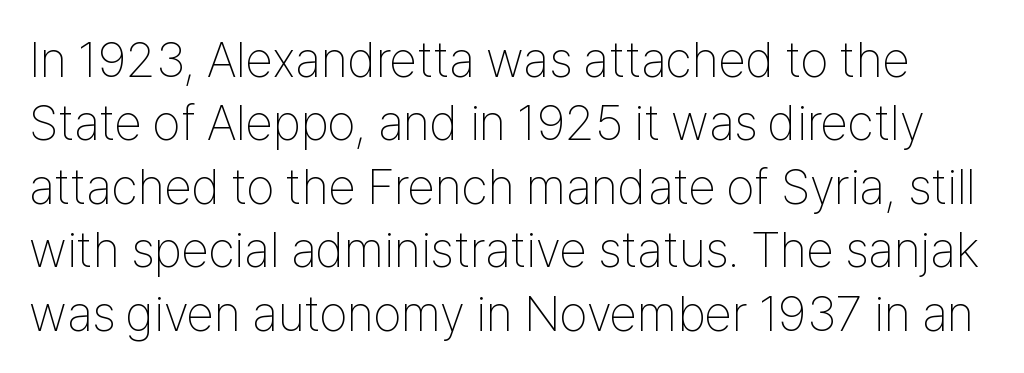
Q: Is the text bold? A: No.
Q: Is the text italic (slanted)? A: No, it is upright.
Q: Is the typeface a serif or a sans-serif typeface? A: Sans-serif.
Q: Is the text underlined? A: No.
Q: Is the spacing between letters normal or unusually wide? A: Normal.
Q: Is the spacing between lines tight, normal or loose? A: Normal.
Q: Width (condensed, normal, or wide)? A: Condensed.
Q: Stroke contrast? A: Low.
Q: x-height? A: Medium.
Q: Monospaced? A: No.
